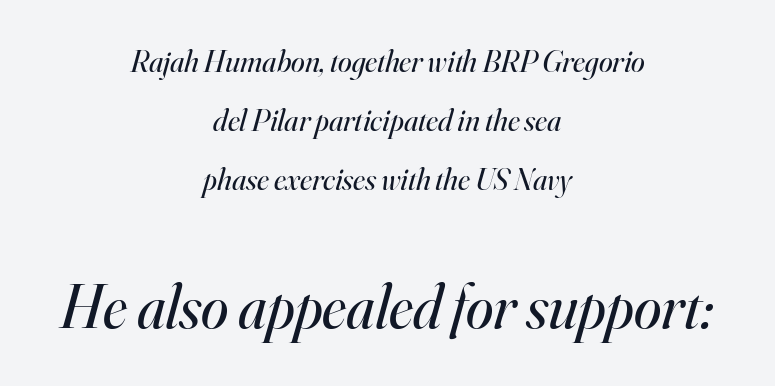
Q: Is the text bold? A: No.
Q: Is the text italic (slanted)? A: Yes, it leans right by about 16 degrees.
Q: Is the typeface a serif or a sans-serif typeface? A: Serif.
Q: Is the text underlined? A: No.
Q: How is the paragraph aligned? A: Centered.
Q: Is the spacing between letters normal or unusually wide? A: Normal.
Q: Is the spacing between lines tight, normal or loose? A: Loose.
Q: Which block of text is set in a larger size, the first (top) or the second (bottom)? A: The second (bottom) one.
Q: Width (condensed, normal, or wide)? A: Normal.
Q: Stroke contrast? A: High.
Q: x-height? A: Small.
Q: Monospaced? A: No.
